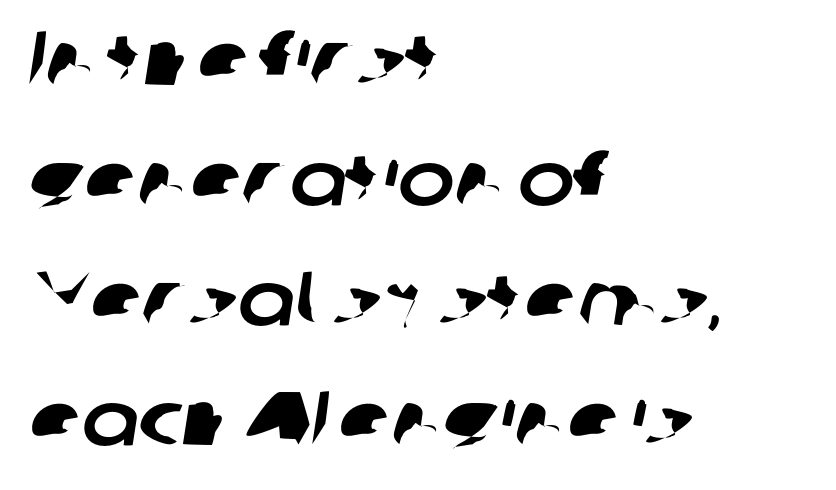
Q: Is the typeface a serif or a sans-serif typeface? A: Sans-serif.
Q: Is the text underlined? A: No.
Q: How is the paragraph aligned? A: Left-aligned.
Q: Is the spacing between letters normal or unusually wide? A: Normal.
Q: Is the spacing between lines tight, normal or loose? A: Normal.
Q: Width (condensed, normal, or wide)? A: Normal.
Q: Stroke contrast? A: Low.
Q: x-height? A: Medium.
Q: Monospaced? A: No.
